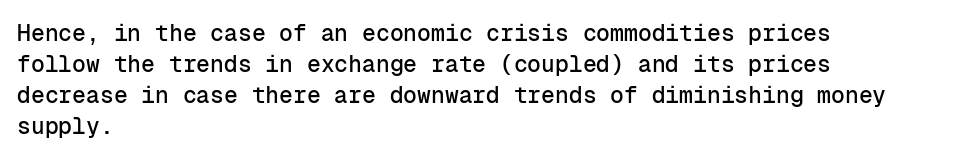
The designer left line spacing at the default. Glance below the letters and you will spot only blank space. The letters sit at their default tracking, neither squeezed nor spread. If you drew a line through each stem, it would be perfectly vertical. The compositor pushed each line to the left boundary.
